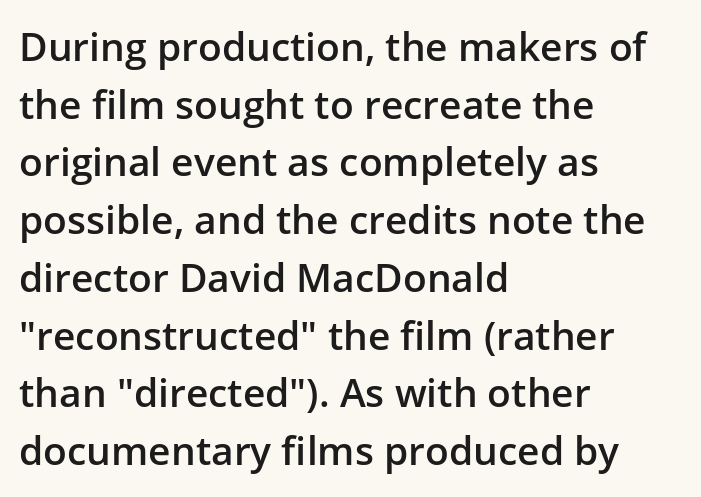
The image shows 39 px semibold sans-serif type, upright; set left-aligned, normal line spacing (1.48x), normal letter spacing, not underlined; low stroke contrast and a medium x-height.
